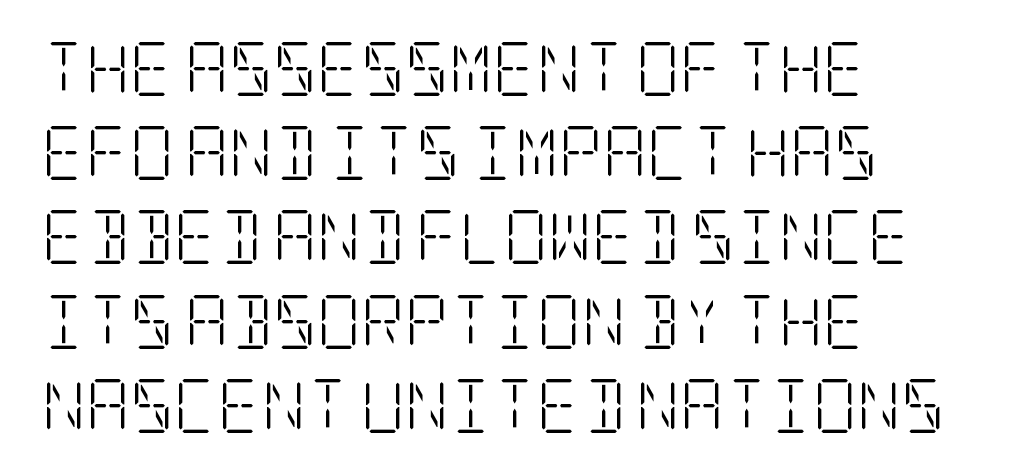
The image shows 54 px light, condensed serif type, upright; set left-aligned, normal line spacing (1.56x), normal letter spacing, not underlined; low stroke contrast and a large x-height.
